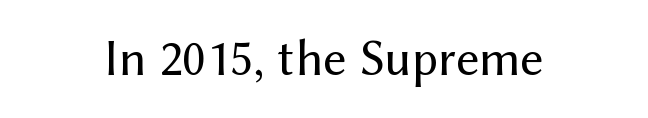
Q: Is the text bold? A: No.
Q: Is the text italic (slanted)? A: No, it is upright.
Q: Is the typeface a serif or a sans-serif typeface? A: Sans-serif.
Q: Is the text underlined? A: No.
Q: How is the paragraph aligned? A: Centered.
Q: Is the spacing between letters normal or unusually wide? A: Normal.
Q: Width (condensed, normal, or wide)? A: Normal.
Q: Stroke contrast? A: Medium.
Q: x-height? A: Medium.
Q: Monospaced? A: No.
